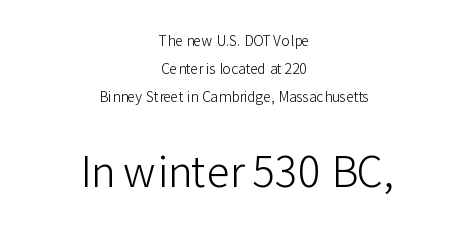
The image shows 42 px light sans-serif type, upright; set centered, loose line spacing (1.99x), normal letter spacing, not underlined; the second (bottom) block is 3.0x larger; low stroke contrast and a medium x-height.
